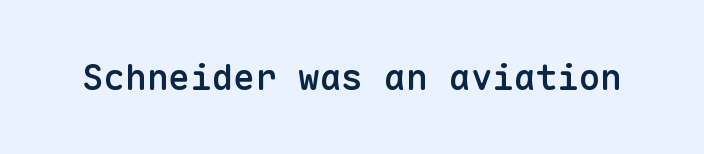
Q: Is the text bold? A: Semi-bold.
Q: Is the text italic (slanted)? A: No, it is upright.
Q: Is the typeface a serif or a sans-serif typeface? A: Sans-serif.
Q: Is the text underlined? A: No.
Q: Is the spacing between letters normal or unusually wide? A: Normal.
Q: Width (condensed, normal, or wide)? A: Normal.
Q: Stroke contrast? A: Low.
Q: x-height? A: Medium.
Q: Monospaced? A: Yes.
